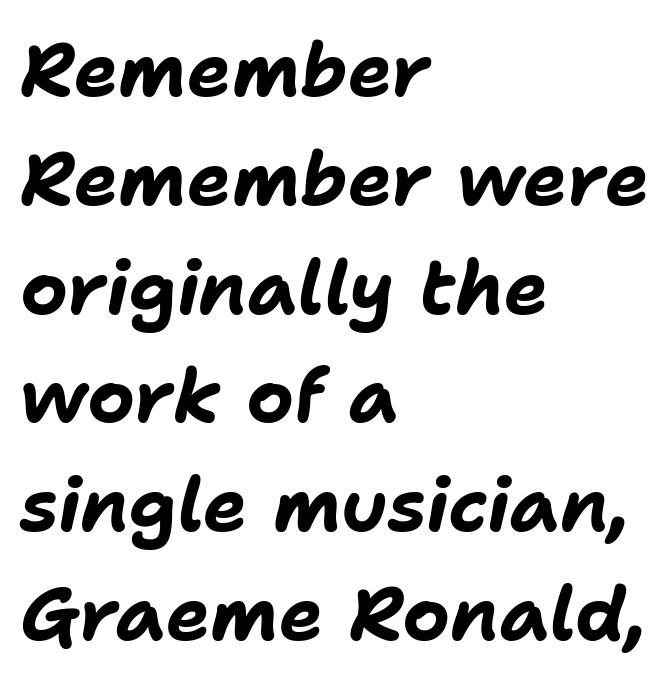
The rendering applies a slant to the glyphs. Strong, thick strokes mark this as bold type. Proportional: the letters do not fall into vertical columns. The space beneath each line is pristine and unruled. Regular leading.
